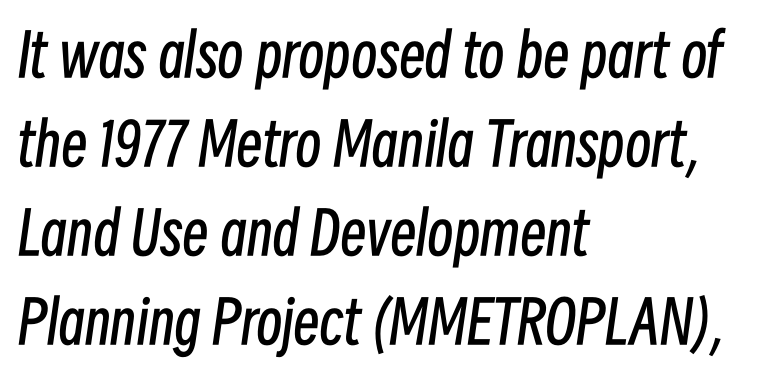
Q: Is the text bold? A: No.
Q: Is the text italic (slanted)? A: Yes, it leans right by about 8 degrees.
Q: Is the text underlined? A: No.
Q: How is the paragraph aligned? A: Left-aligned.
Q: Is the spacing between letters normal or unusually wide? A: Normal.
Q: Is the spacing between lines tight, normal or loose? A: Normal.
Q: Width (condensed, normal, or wide)? A: Condensed.
Q: Stroke contrast? A: Low.
Q: x-height? A: Medium.
Q: Monospaced? A: No.
